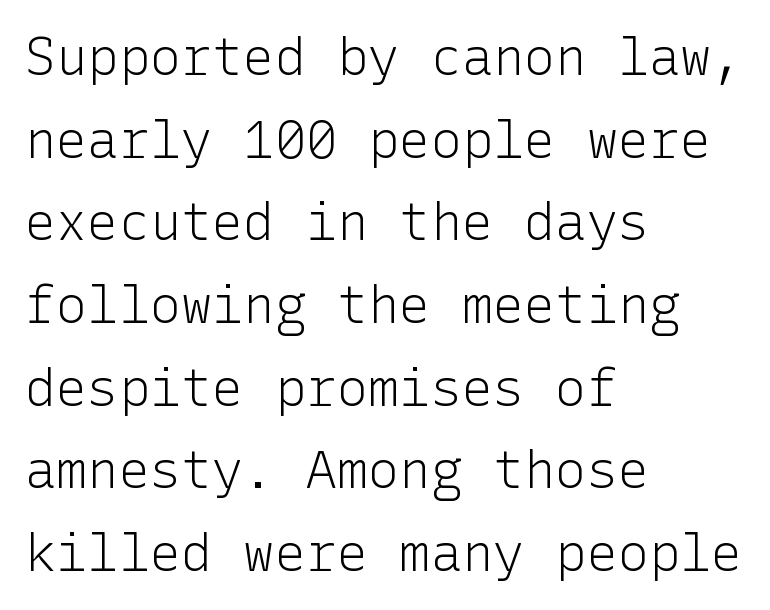
Typographically, this falls in the sans-serif category. The letterforms sit shoulder to shoulder at normal distance. The foot of each line stays bare and open. No italicization has been applied; the sample stays upright. Letters have the restrained weight of plain body copy at most. Evenly set lines give the paragraph a standard silhouette.
